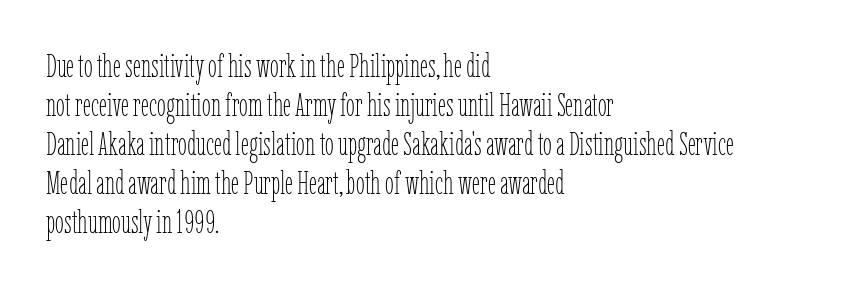
No chunkiness to these letters — they're not bold. These lines are rendered in a variable-pitch font. Clear beneath every line of the passage. Every stem runs plumb, perpendicular to the baseline.
